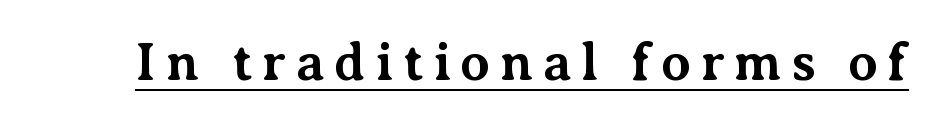
The image shows 53 px bold serif type, upright; set underlined; medium stroke contrast and a medium x-height.
